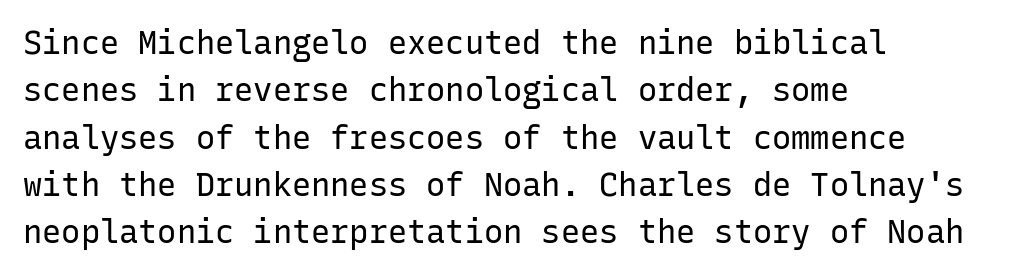
This rendering employs a face without finishing strokes, i.e., a sans-serif. Spacing verdict: monospaced, one width for all characters. The lettering stays uniformly vertical, giving the passage a roman look. Left-aligned paragraph, ragged on the right. Descender tails drop into unmarked territory.
